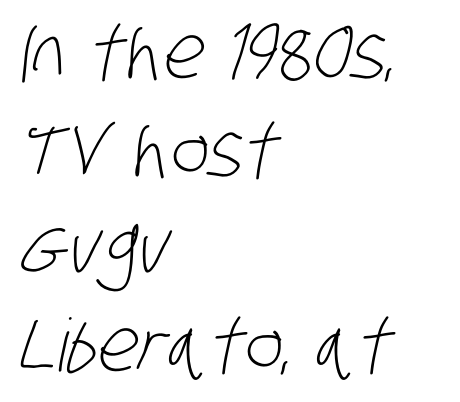
Q: Is the text bold? A: No.
Q: Is the typeface a serif or a sans-serif typeface? A: Sans-serif.
Q: Is the text underlined? A: No.
Q: How is the paragraph aligned? A: Left-aligned.
Q: Is the spacing between letters normal or unusually wide? A: Normal.
Q: Is the spacing between lines tight, normal or loose? A: Normal.
Q: Width (condensed, normal, or wide)? A: Condensed.
Q: Stroke contrast? A: Low.
Q: x-height? A: Large.
Q: Monospaced? A: No.
